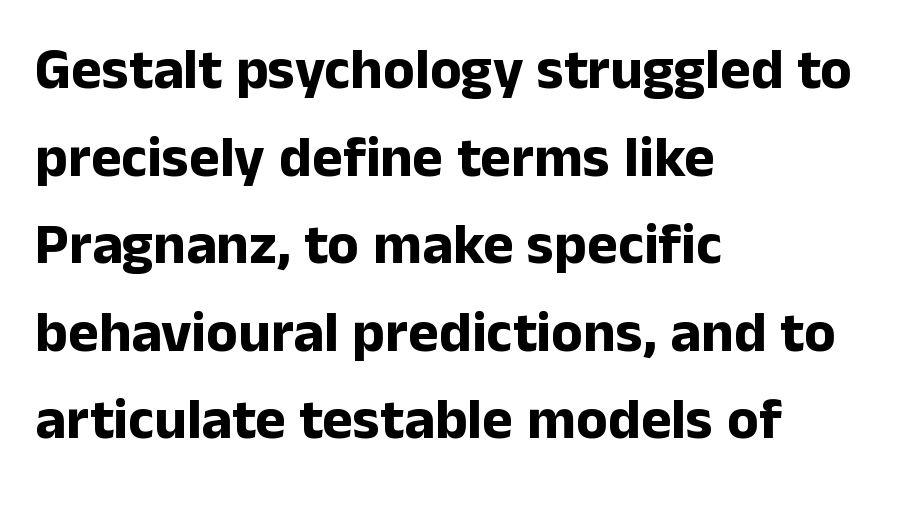
Vertical spacing — default. These lines are rendered in a variable-pitch font. Horizontal alignment here is leftward, the default for most running prose. The specimen omits any rule beneath the text block's lines. Pretty heavy lettering here — definitely bold.
